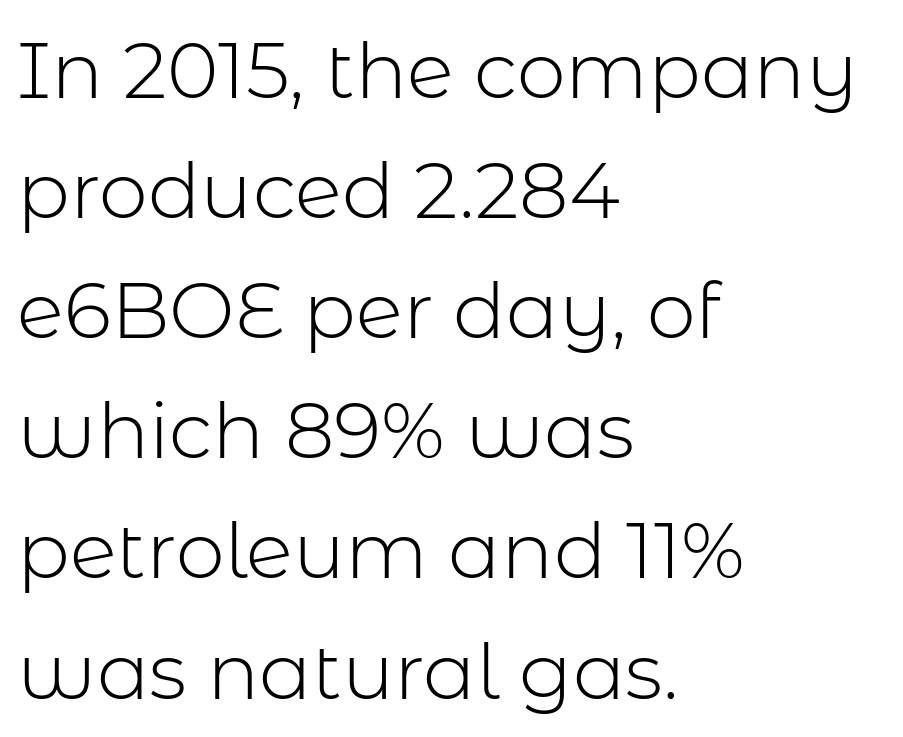
The image shows 78 px light sans-serif type, upright; set left-aligned, normal line spacing (1.54x), normal letter spacing, not underlined; low stroke contrast and a medium x-height.
